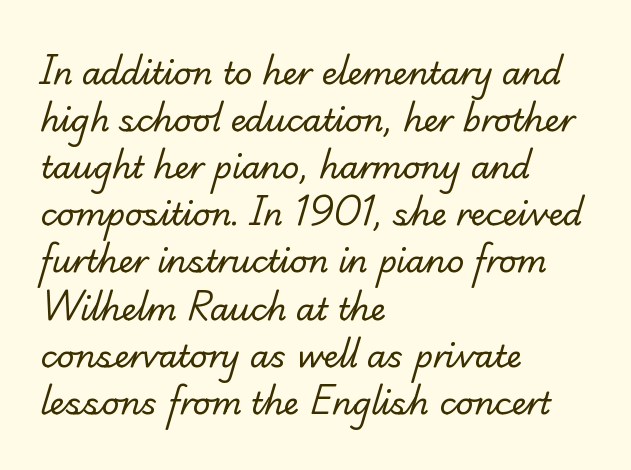
{"serif": "yes", "bold": "no", "weight": "regular", "width": "normal", "stroke_contrast": "low", "x_height": "small", "monospaced": "no", "underline": "no", "align": "left", "line_spacing": "normal", "line_spacing_ratio": 1.52, "letter_spacing": "normal", "letter_spacing_em": 0.0, "glyph_px": 31}
